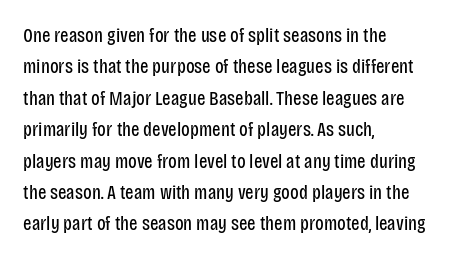
{"italic": "no", "bold": "no", "underline": "no", "align": "left", "line_spacing": "normal", "line_spacing_ratio": 1.57, "letter_spacing": "normal", "letter_spacing_em": 0.0, "glyph_px": 20}
